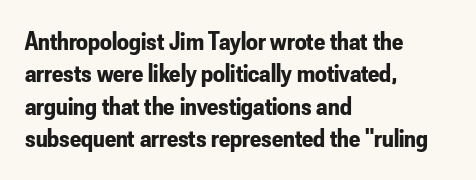
The image shows 26 px bold type, upright; set left-aligned, normal line spacing (1.25x), normal letter spacing, not underlined.
